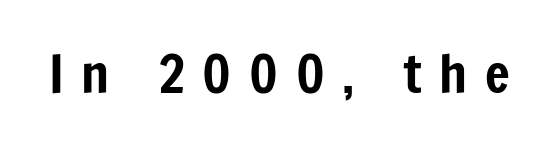
Q: Is the text italic (slanted)? A: No, it is upright.
Q: Is the typeface a serif or a sans-serif typeface? A: Sans-serif.
Q: Is the text underlined? A: No.
Q: Is the spacing between letters normal or unusually wide? A: Unusually wide.
Q: Width (condensed, normal, or wide)? A: Condensed.
Q: Stroke contrast? A: Low.
Q: x-height? A: Medium.
Q: Monospaced? A: No.
